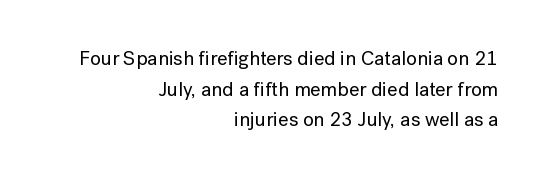
The text block is weighted toward the right margin, trailing off unevenly leftward. You can tell it's not italic because the verticals are truly vertical. The specimen omits any rule beneath the text block's lines. The designer left line spacing at the default.
